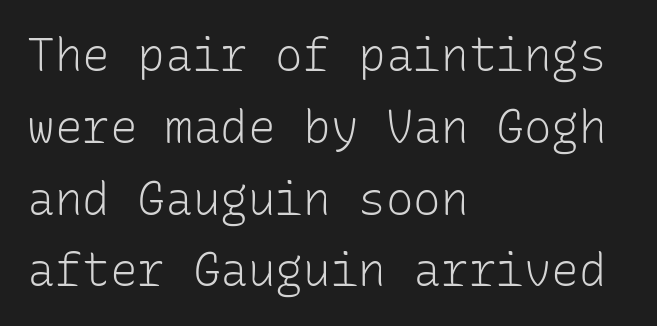
The font sits on the lighter half of the weight spectrum, regular included. Each letter, wide or thin by design, is forced into the same width here. Just letters on the line, the space beneath them empty. Stroke terminals: plain, sans-serif. Horizontally, the lines are justified to the leading edge only.
